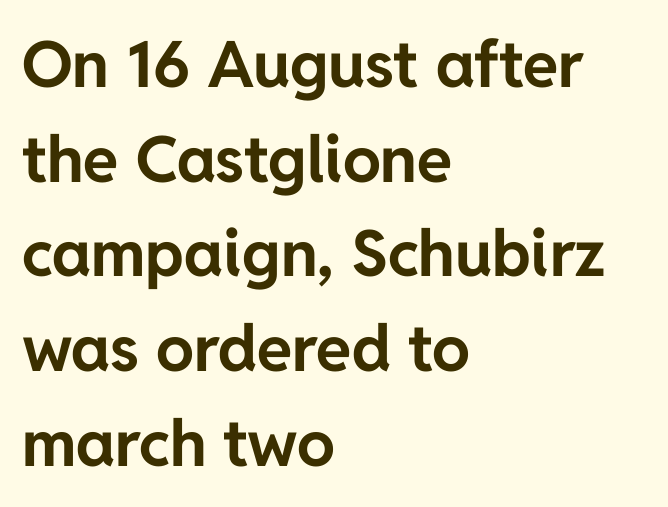
Is this a sans? Yes — the strokes have no serifs. Is the letter spacing exaggerated? No — it looks like the ordinary default. A typesetter would call this leading conventional body-copy spacing. Chunky letters — that's bold for sure. Note the varied advance widths — an 'i' is clearly narrower than an 'm'.
